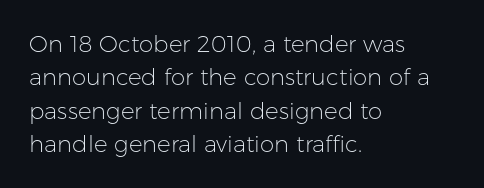
{"italic": "no", "bold": "no", "underline": "no", "align": "left", "line_spacing": "normal", "line_spacing_ratio": 1.45, "letter_spacing": "normal", "letter_spacing_em": 0.0, "glyph_px": 23}
